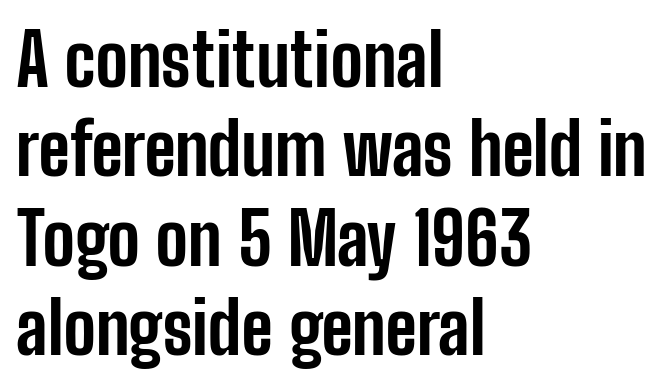
Spacing verdict: proportional, widths tailored to each character. The type family on display is of the sans-serif kind. The ragged edge is on the right, which tells us the setting is flush left. The type is set solid horizontally, with unmodified tracking. Every stem runs plumb, perpendicular to the baseline.
